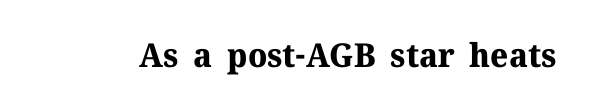
Strokes here are thick enough to call this a true bold. Posture: straight, roman, zero tilt. Characters follow at the spacing the type designer built in. Is this a fixed-width face? No — the glyphs have proportional, varying widths.
